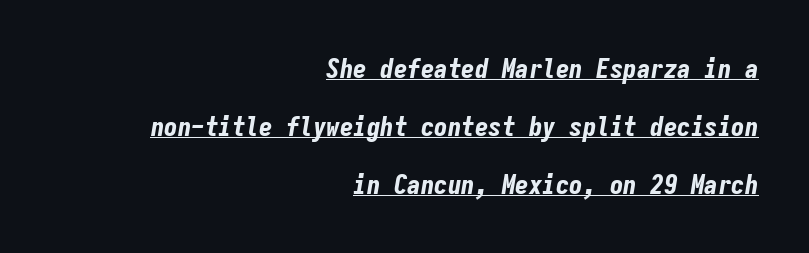
The paragraph shown leans on its right margin. A baseline rule has been typeset under these characters. Tall strokes in this sample are angled rather than plumb. Typesetter's note: full bold, strokes at maximum text heaviness. Here the glyphs are tracked normally, forming tight word shapes.
